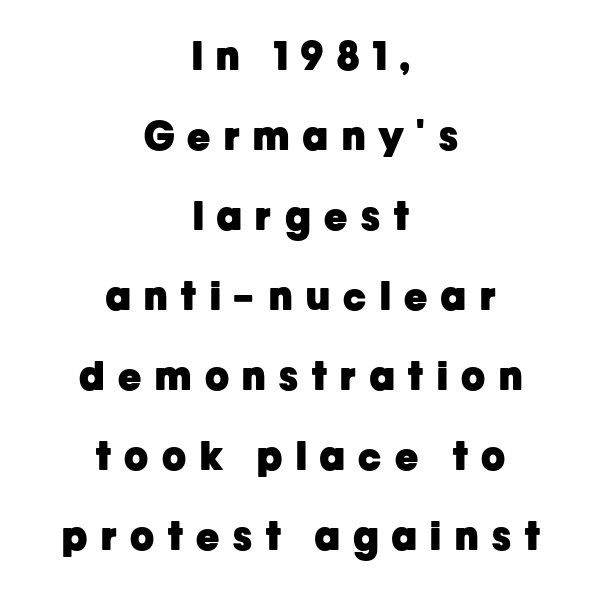
Every character sits straight up, as roman type does. A clean baseline with only descenders dipping below it. Letter spacing: wide. The designer dialed line spacing up above the default. Caption: multi-line text, centered on the measure. The font family rendered here belongs to the sans-serif group.
